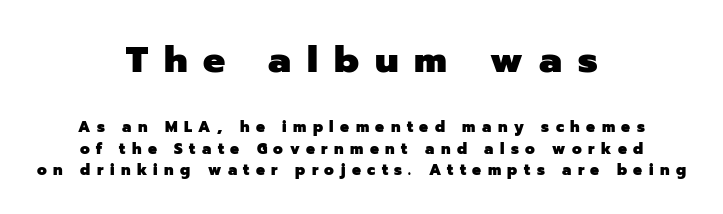
{"serif": "no", "italic": "no", "bold": "yes", "weight": "heavy", "width": "normal", "stroke_contrast": "low", "x_height": "medium", "monospaced": "no", "underline": "no", "align": "center", "line_spacing": "normal", "line_spacing_ratio": 1.46, "letter_spacing": "wide", "letter_spacing_em": 0.43, "larger_block": "first", "size_ratio": 2.47, "glyph_px": 37}
